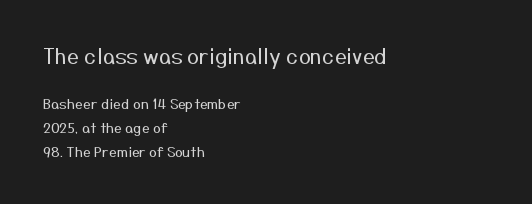
The image shows 21 px text type, upright; set left-aligned, normal line spacing (1.7x), normal letter spacing, not underlined; the first (top) block is 1.5x larger.
